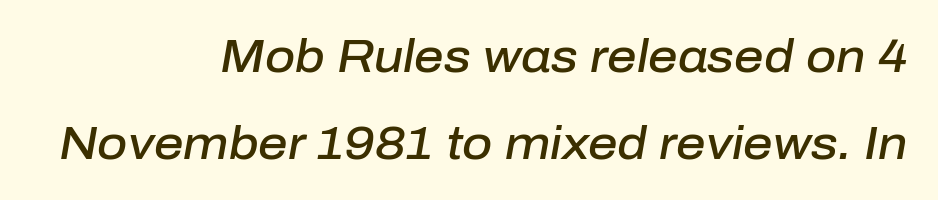
Q: Is the text bold? A: Semi-bold.
Q: Is the text italic (slanted)? A: Yes, it leans right by about 10 degrees.
Q: Is the text underlined? A: No.
Q: How is the paragraph aligned? A: Right-aligned.
Q: Is the spacing between letters normal or unusually wide? A: Normal.
Q: Width (condensed, normal, or wide)? A: Normal.
Q: Stroke contrast? A: Low.
Q: x-height? A: Medium.
Q: Monospaced? A: No.
